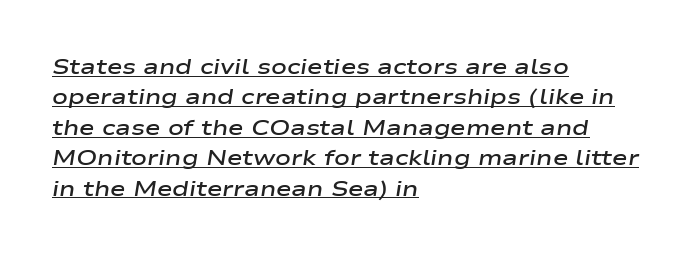
Q: Is the text bold? A: Semi-bold.
Q: Is the text italic (slanted)? A: Yes, it leans right by about 9 degrees.
Q: Is the text underlined? A: Yes.
Q: How is the paragraph aligned? A: Left-aligned.
Q: Is the spacing between letters normal or unusually wide? A: Normal.
Q: Is the spacing between lines tight, normal or loose? A: Normal.
